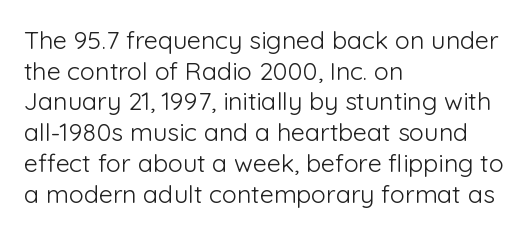
The image shows 25 px text type, upright; set left-aligned, line spacing 1.23x, normal letter spacing, not underlined.
